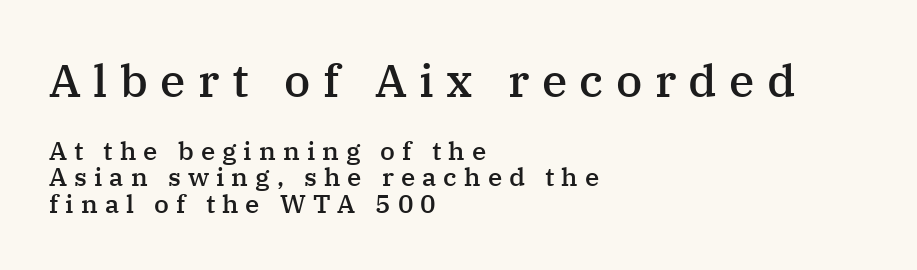
Q: Is the text bold? A: Semi-bold.
Q: Is the text italic (slanted)? A: No, it is upright.
Q: Is the typeface a serif or a sans-serif typeface? A: Serif.
Q: Is the text underlined? A: No.
Q: How is the paragraph aligned? A: Left-aligned.
Q: Is the spacing between letters normal or unusually wide? A: Unusually wide.
Q: Is the spacing between lines tight, normal or loose? A: Tight.
Q: Which block of text is set in a larger size, the first (top) or the second (bottom)? A: The first (top) one.
Q: Width (condensed, normal, or wide)? A: Normal.
Q: Stroke contrast? A: Medium.
Q: x-height? A: Medium.
Q: Monospaced? A: No.
